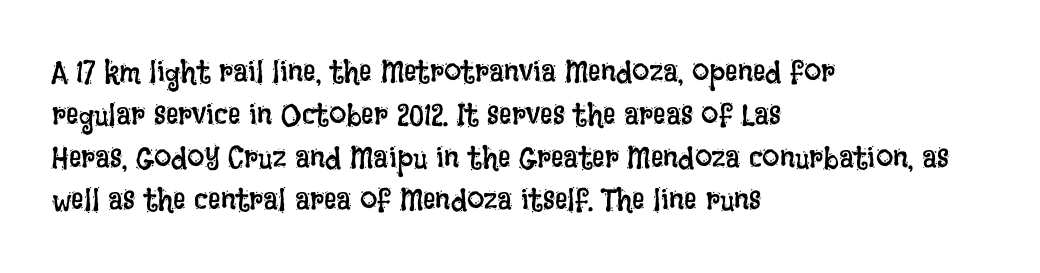
Q: Is the text bold? A: No.
Q: Is the text italic (slanted)? A: No, it is upright.
Q: Is the text underlined? A: No.
Q: How is the paragraph aligned? A: Left-aligned.
Q: Is the spacing between letters normal or unusually wide? A: Normal.
Q: Is the spacing between lines tight, normal or loose? A: Normal.
Q: Width (condensed, normal, or wide)? A: Condensed.
Q: Stroke contrast? A: Low.
Q: x-height? A: Large.
Q: Monospaced? A: No.
